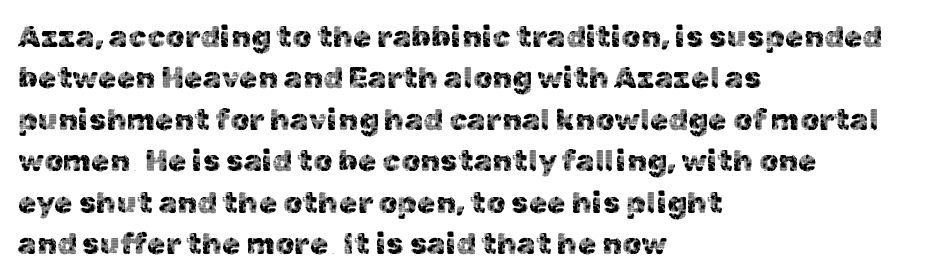
Q: Is the text italic (slanted)? A: No, it is upright.
Q: Is the typeface a serif or a sans-serif typeface? A: Sans-serif.
Q: Is the text underlined? A: No.
Q: How is the paragraph aligned? A: Left-aligned.
Q: Is the spacing between letters normal or unusually wide? A: Normal.
Q: Is the spacing between lines tight, normal or loose? A: Normal.
Q: Width (condensed, normal, or wide)? A: Normal.
Q: x-height? A: Medium.
Q: Monospaced? A: No.
